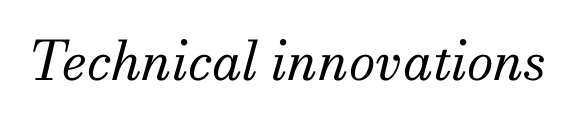
Q: Is the text bold? A: No.
Q: Is the text italic (slanted)? A: Yes, it leans right by about 13 degrees.
Q: Is the typeface a serif or a sans-serif typeface? A: Serif.
Q: Is the text underlined? A: No.
Q: Is the spacing between letters normal or unusually wide? A: Normal.
Q: Width (condensed, normal, or wide)? A: Normal.
Q: Stroke contrast? A: Medium.
Q: x-height? A: Small.
Q: Monospaced? A: No.
